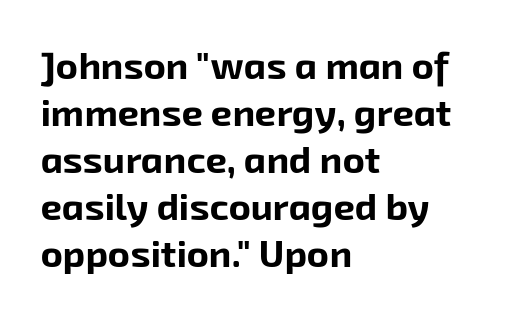
{"serif": "no", "bold": "yes", "weight": "bold", "width": "normal", "stroke_contrast": "low", "x_height": "medium", "monospaced": "no", "underline": "no", "align": "left", "line_spacing_ratio": 1.24, "letter_spacing": "normal", "letter_spacing_em": 0.0, "glyph_px": 38}
